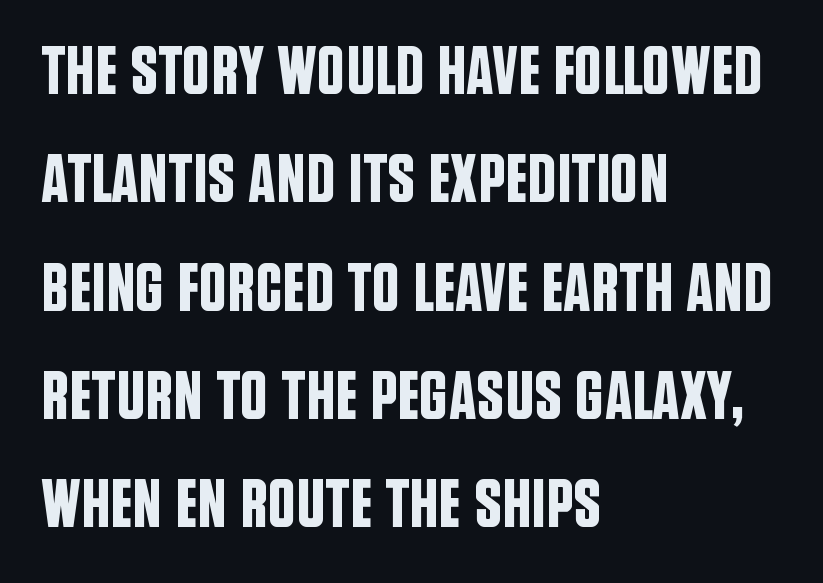
Q: Is the text italic (slanted)? A: No, it is upright.
Q: Is the typeface a serif or a sans-serif typeface? A: Sans-serif.
Q: Is the text underlined? A: No.
Q: How is the paragraph aligned? A: Left-aligned.
Q: Is the spacing between letters normal or unusually wide? A: Normal.
Q: Is the spacing between lines tight, normal or loose? A: Normal.
Q: Width (condensed, normal, or wide)? A: Condensed.
Q: Stroke contrast? A: Low.
Q: x-height? A: Large.
Q: Monospaced? A: No.
